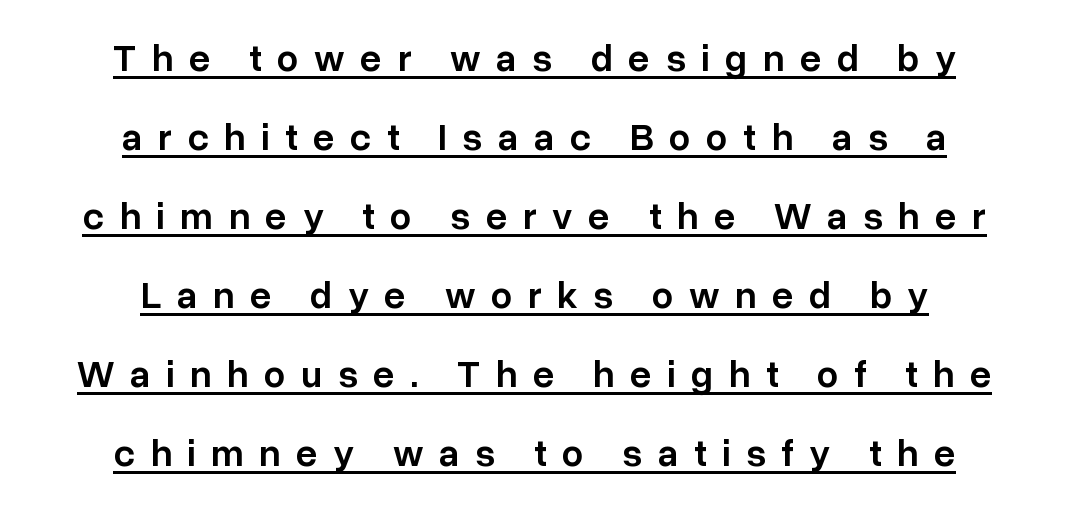
{"serif": "no", "italic": "no", "bold": "semi", "weight": "semibold", "width": "normal", "stroke_contrast": "low", "x_height": "medium", "monospaced": "no", "underline": "yes", "align": "center", "line_spacing": "loose", "line_spacing_ratio": 2.08, "letter_spacing": "wide", "letter_spacing_em": 0.41, "glyph_px": 38}
